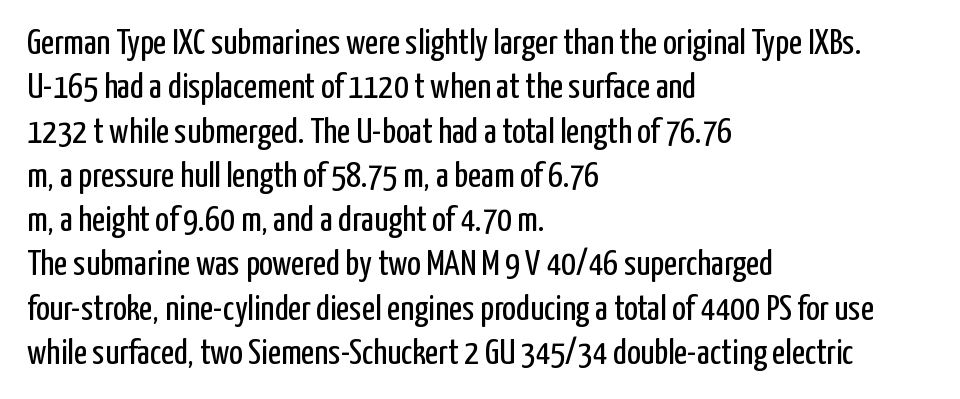
{"serif": "no", "italic": "no", "bold": "no", "weight": "regular", "width": "condensed", "stroke_contrast": "low", "x_height": "medium", "monospaced": "no", "underline": "no", "align": "left", "line_spacing_ratio": 1.23, "letter_spacing": "normal", "letter_spacing_em": 0.0, "glyph_px": 36}
